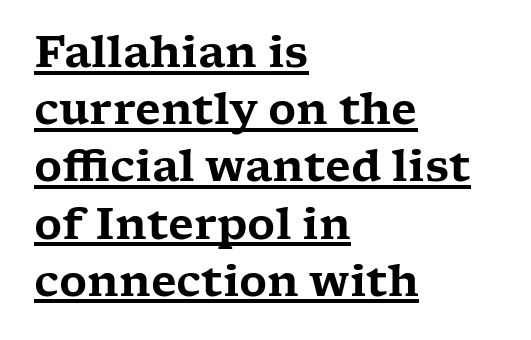
The image shows 43 px wide serif type, upright; set left-aligned, normal line spacing (1.33x), normal letter spacing, underlined; low stroke contrast and a medium x-height.
